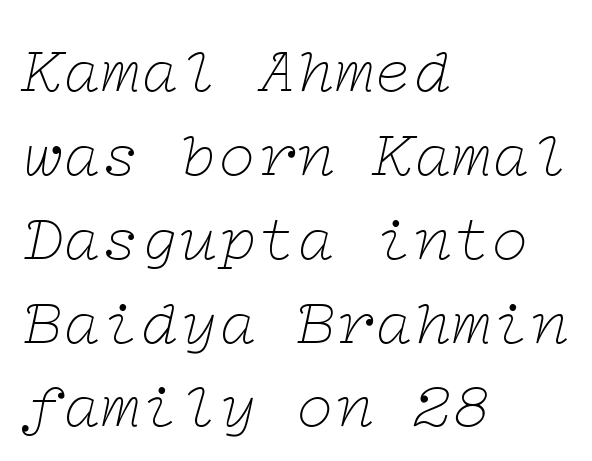
{"serif": "yes", "italic": "yes", "lean": "right", "slant_degrees": 12, "bold": "no", "weight": "thin", "width": "wide", "stroke_contrast": "low", "x_height": "medium", "underline": "no", "align": "left", "line_spacing": "normal", "line_spacing_ratio": 1.29, "letter_spacing": "normal", "letter_spacing_em": 0.0, "glyph_px": 65}
